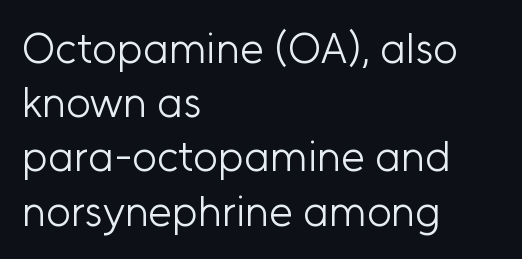
The specimen omits any rule beneath the text block's lines. The cut favours lightness, reaching ordinary text weight at its darkest. The lines sit at an ordinary, default distance from one another. It's the straight-up-and-down kind of type.
